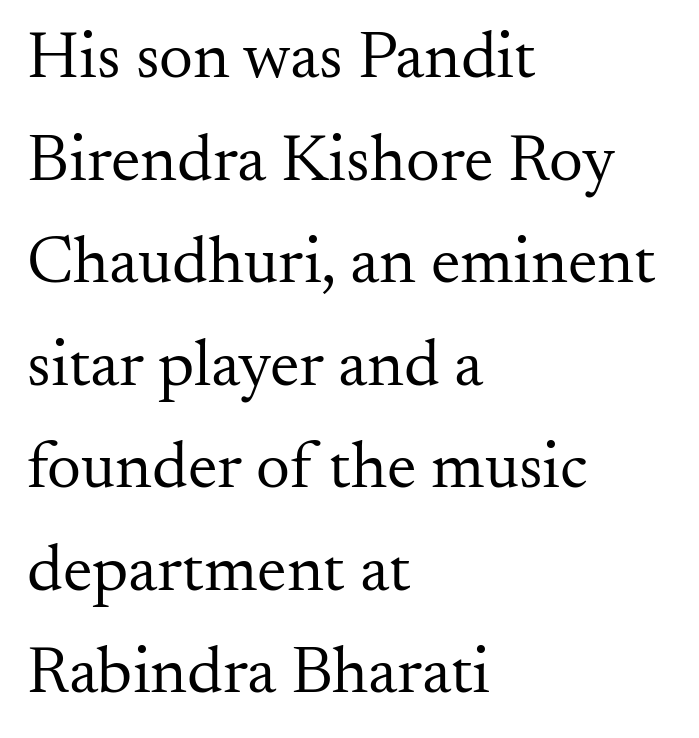
Inter-character spacing is left at the font's built-in metrics. Line beginnings align vertically; line endings do not. This sample keeps an unexceptional amount of space between lines. The typeface has the unassuming heft of standard copy or less. A roman cut, with each character standing at attention.
